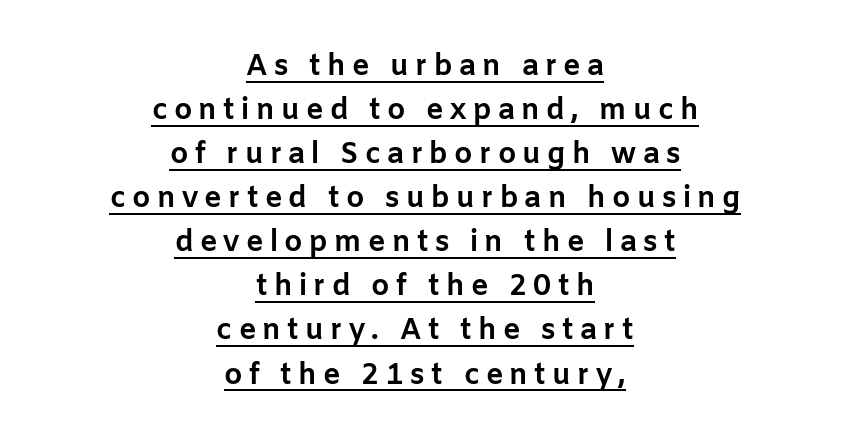
The image shows 29 px bold sans-serif type, upright; set centered, normal line spacing (1.52x), unusually wide letter spacing (+0.22 em), underlined; low stroke contrast and a medium x-height.
